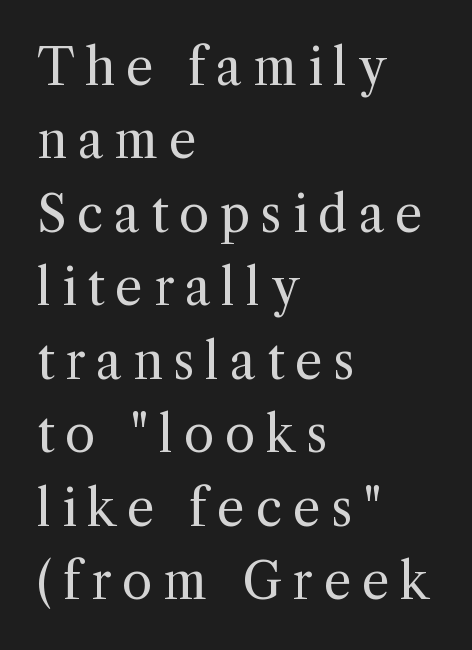
The image shows 49 px regular-weight serif type, upright; set left-aligned, normal line spacing (1.5x), unusually wide letter spacing (+0.22 em), not underlined; a medium x-height.
